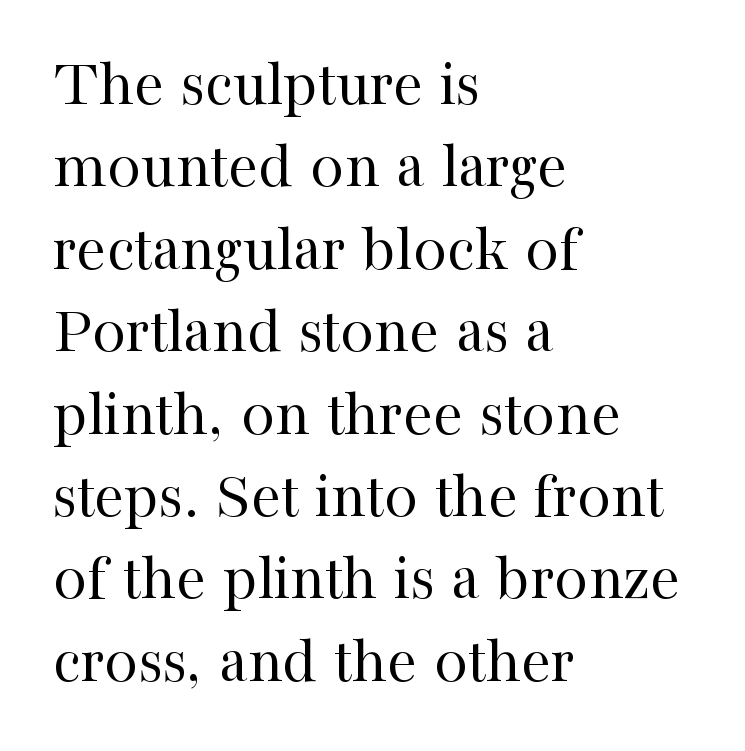
Is the letter spacing exaggerated? No — it looks like the ordinary default. Typographically, this falls in the serif category. Counters stay open thanks to moderate or lighter strokes. This sample has the flowing, uneven cadence of proportional lettering. The setting favours the left margin, as ordinary paragraphs usually do.
